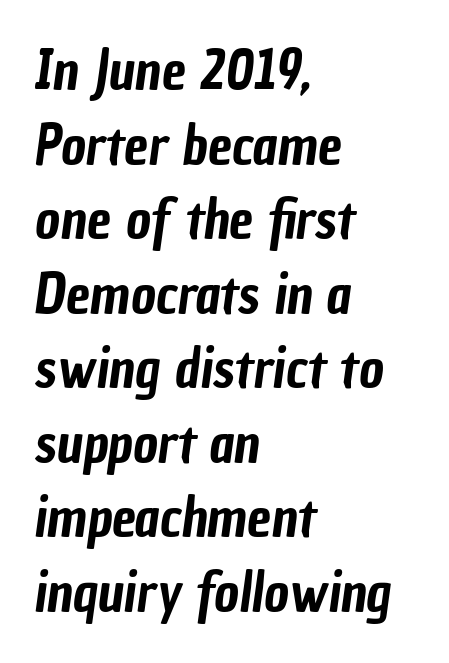
Q: Is the typeface a serif or a sans-serif typeface? A: Sans-serif.
Q: Is the text underlined? A: No.
Q: How is the paragraph aligned? A: Left-aligned.
Q: Is the spacing between letters normal or unusually wide? A: Normal.
Q: Is the spacing between lines tight, normal or loose? A: Normal.
Q: Width (condensed, normal, or wide)? A: Condensed.
Q: Stroke contrast? A: Low.
Q: x-height? A: Medium.
Q: Monospaced? A: No.
